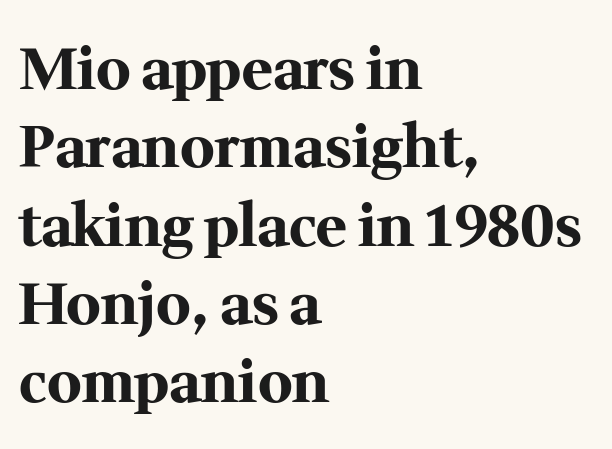
The passage shown stacks its lines at a standard gap. The specimen omits any rule beneath the text block's lines. Compared with typical body copy, the letter spacing here is the same. Compared with a centered layout, this one pins lines to the left instead.
